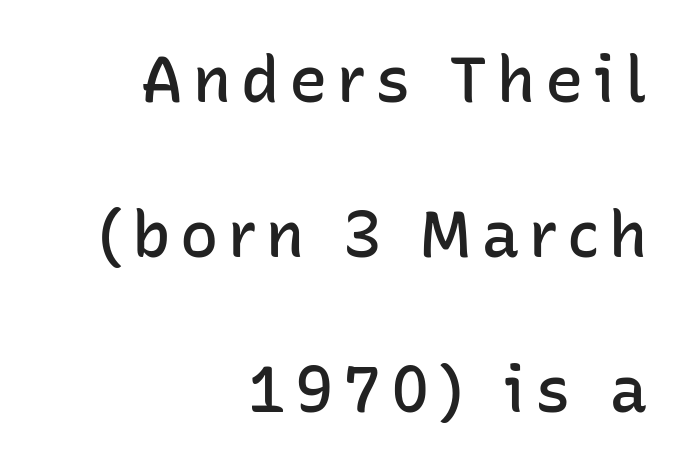
{"serif": "no", "italic": "no", "bold": "semi", "weight": "semibold", "width": "normal", "stroke_contrast": "low", "x_height": "medium", "monospaced": "no", "underline": "no", "align": "right", "line_spacing": "loose", "line_spacing_ratio": 2.42, "glyph_px": 64}
